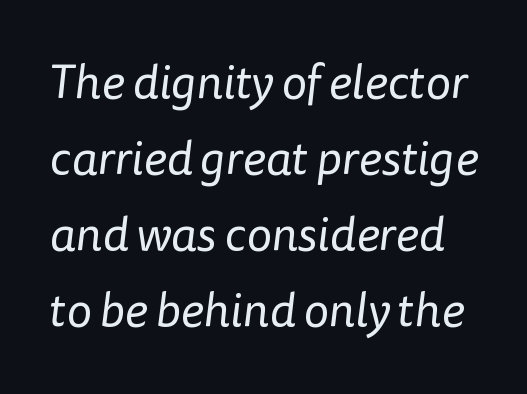
The characters display no serif detailing; their extremities are plain. Stem width sits at or under what a default text font uses. The letters advance in unequal steps, a hallmark of proportional type. A clean baseline with only descenders dipping below it. Evenly set lines give the paragraph a standard silhouette. Spacing between characters is what you'd get straight out of the box.
